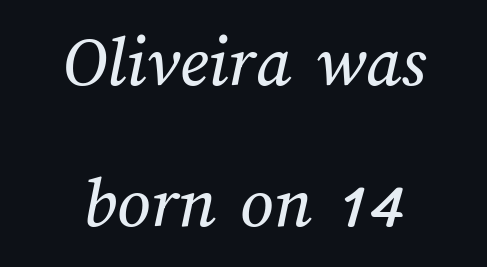
Spacing between characters is what you'd get straight out of the box. If you measured baseline to baseline, you'd find a long distance. Each letter keeps its own natural width here, so spacing adapts to shape. No word sits above an underline.
